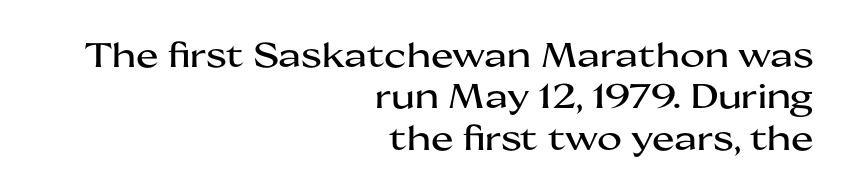
Characters remain perfectly vertical along every line. The words here are not underlined. The letterforms sit shoulder to shoulder at normal distance. You could not count columns in this text — the font is proportionally spaced. In CSS terms this would be text-align: right.
